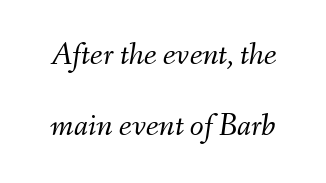
The baseline area is clear. Standard letterfit; no display-style spreading of the glyphs. How would I describe the line gaps? Wide and relaxed. Compared with ordinary roman type, these characters are visibly tilted.
